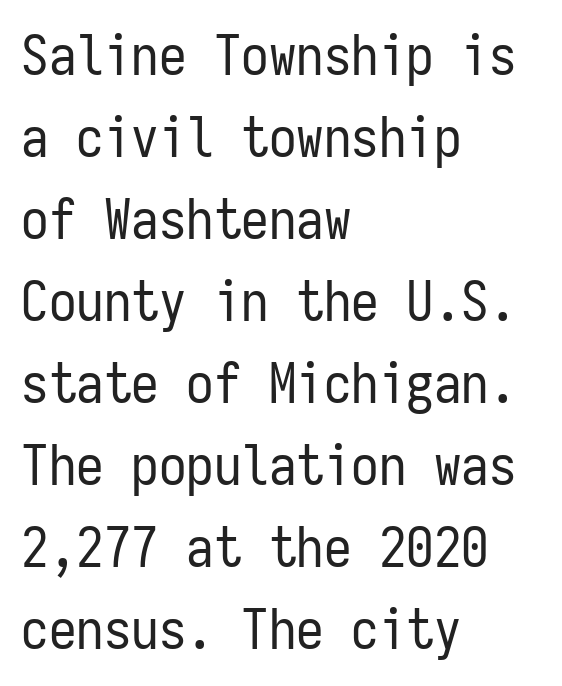
{"serif": "no", "italic": "no", "bold": "no", "weight": "regular", "width": "condensed", "stroke_contrast": "low", "x_height": "medium", "monospaced": "yes", "underline": "no", "align": "left", "line_spacing": "normal", "line_spacing_ratio": 1.49, "letter_spacing": "normal", "letter_spacing_em": 0.0, "glyph_px": 55}
